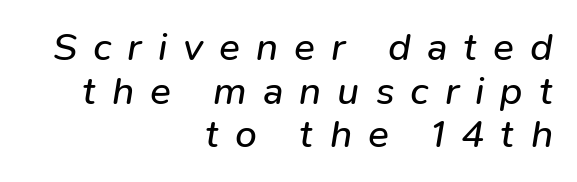
Q: Is the text bold? A: No.
Q: Is the text italic (slanted)? A: Yes, it leans right by about 9 degrees.
Q: Is the text underlined? A: No.
Q: How is the paragraph aligned? A: Right-aligned.
Q: Is the spacing between letters normal or unusually wide? A: Unusually wide.
Q: Is the spacing between lines tight, normal or loose? A: Tight.
Q: Width (condensed, normal, or wide)? A: Normal.
Q: Stroke contrast? A: Low.
Q: x-height? A: Medium.
Q: Monospaced? A: No.
